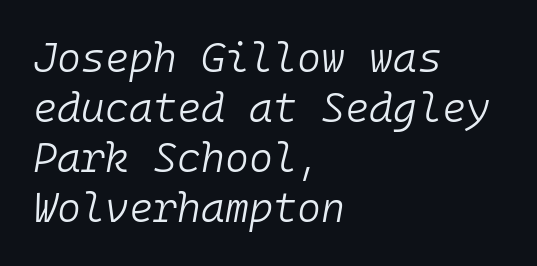
{"italic": "yes", "lean": "right", "slant_degrees": 10, "bold": "no", "weight": "light", "width": "normal", "stroke_contrast": "low", "x_height": "medium", "monospaced": "yes", "underline": "no", "align": "left", "line_spacing_ratio": 1.22, "letter_spacing": "normal", "letter_spacing_em": 0.0, "glyph_px": 41}
